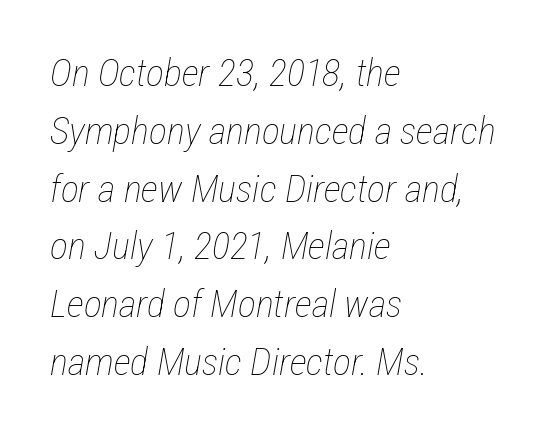
Lines of text with bare space underneath. Weight: regular or lighter. Evenly set lines give the paragraph a standard silhouette. Nothing unusual about the tracking: characters are spaced as the font intends.
